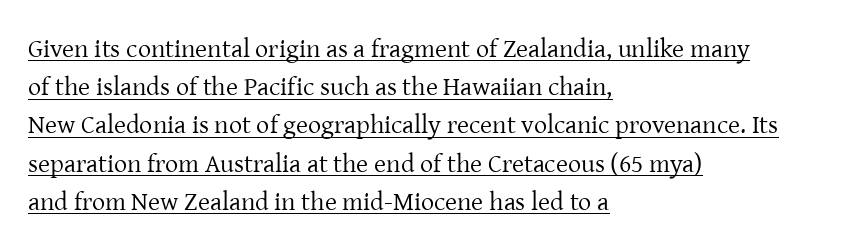
Q: Is the text bold? A: No.
Q: Is the text italic (slanted)? A: No, it is upright.
Q: Is the text underlined? A: Yes.
Q: How is the paragraph aligned? A: Left-aligned.
Q: Is the spacing between letters normal or unusually wide? A: Normal.
Q: Is the spacing between lines tight, normal or loose? A: Normal.
